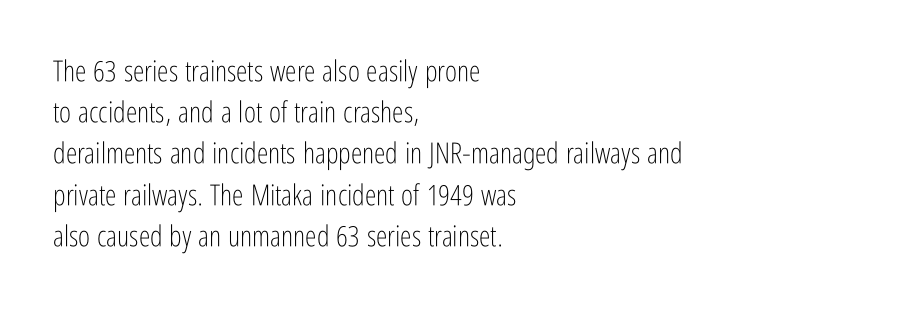
{"serif": "no", "italic": "no", "bold": "no", "weight": "light", "width": "condensed", "stroke_contrast": "low", "x_height": "medium", "monospaced": "no", "underline": "no", "align": "left", "line_spacing": "normal", "line_spacing_ratio": 1.42, "letter_spacing": "normal", "letter_spacing_em": 0.0, "glyph_px": 29}
